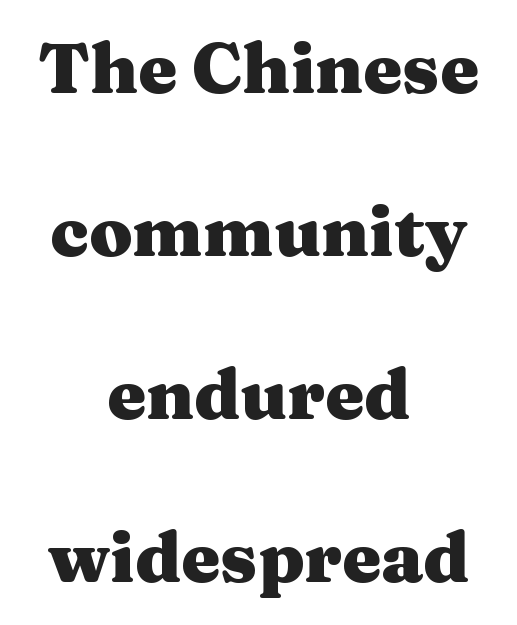
{"serif": "yes", "italic": "no", "bold": "yes", "weight": "heavy", "width": "wide", "stroke_contrast": "medium", "x_height": "medium", "monospaced": "no", "underline": "no", "align": "center", "line_spacing": "loose", "line_spacing_ratio": 2.33, "letter_spacing": "normal", "letter_spacing_em": 0.0, "glyph_px": 70}
